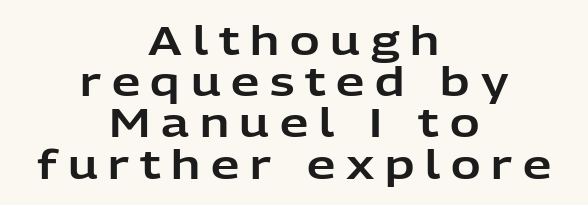
{"serif": "no", "italic": "no", "width": "normal", "stroke_contrast": "low", "x_height": "medium", "monospaced": "no", "underline": "no", "align": "center", "line_spacing": "tight", "line_spacing_ratio": 1.03, "letter_spacing": "wide", "letter_spacing_em": 0.27, "glyph_px": 40}
